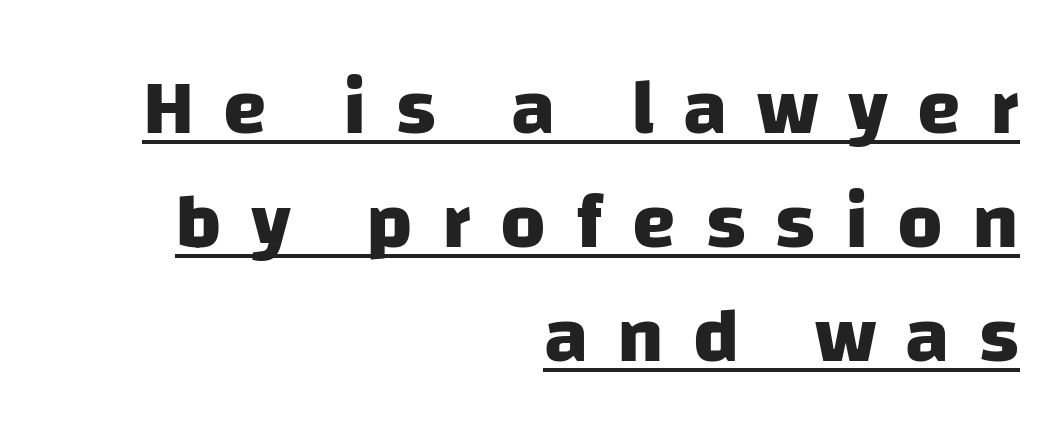
Q: Is the text bold? A: Yes.
Q: Is the typeface a serif or a sans-serif typeface? A: Sans-serif.
Q: Is the text underlined? A: Yes.
Q: How is the paragraph aligned? A: Right-aligned.
Q: Is the spacing between letters normal or unusually wide? A: Unusually wide.
Q: Is the spacing between lines tight, normal or loose? A: Normal.
Q: Width (condensed, normal, or wide)? A: Normal.
Q: Stroke contrast? A: Low.
Q: x-height? A: Large.
Q: Monospaced? A: No.
